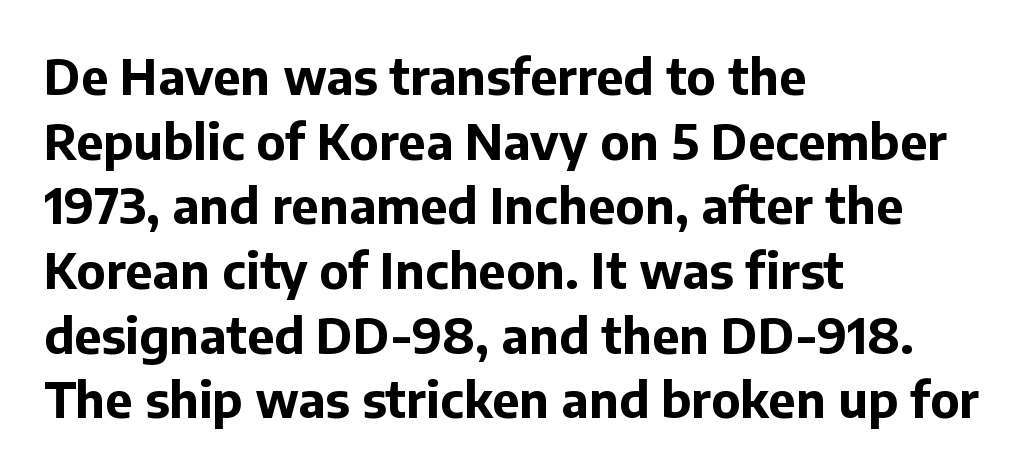
Italic? Not at all — the glyphs are vertical. Words appear dense and cohesive because spacing is normal. Check under the words: just untouched page. Each letter keeps its own natural width here, so spacing adapts to shape.
